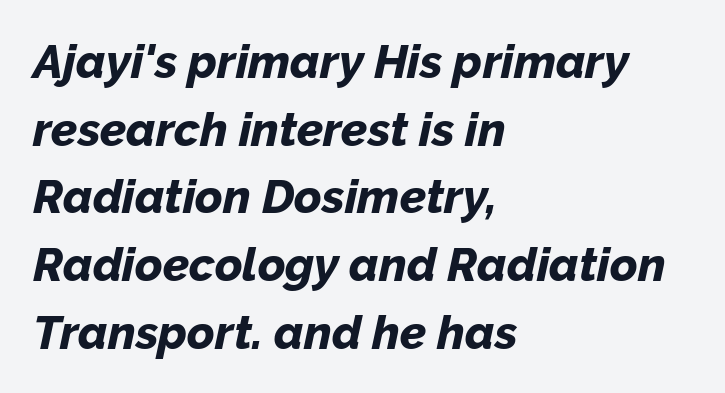
Each letter keeps its own natural width here, so spacing adapts to shape. The specimen reads as italic at a glance. Teacher's note: observe the even left margin — that is flush-left alignment. The face used here has the dense, thick strokes of a bold. The passage shown has conventional tracking throughout.
